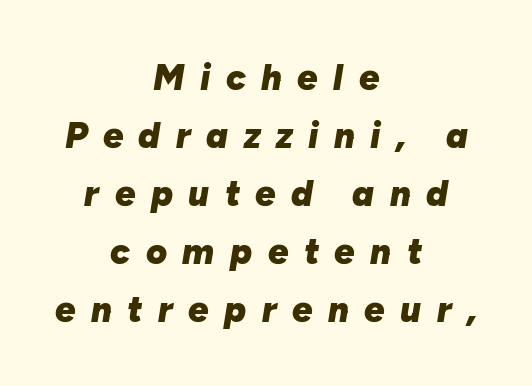
The image shows 36 px heavy type, italic (leaning right); set centered, normal line spacing (1.61x), unusually wide letter spacing (+0.43 em), not underlined; low stroke contrast and a medium x-height.
